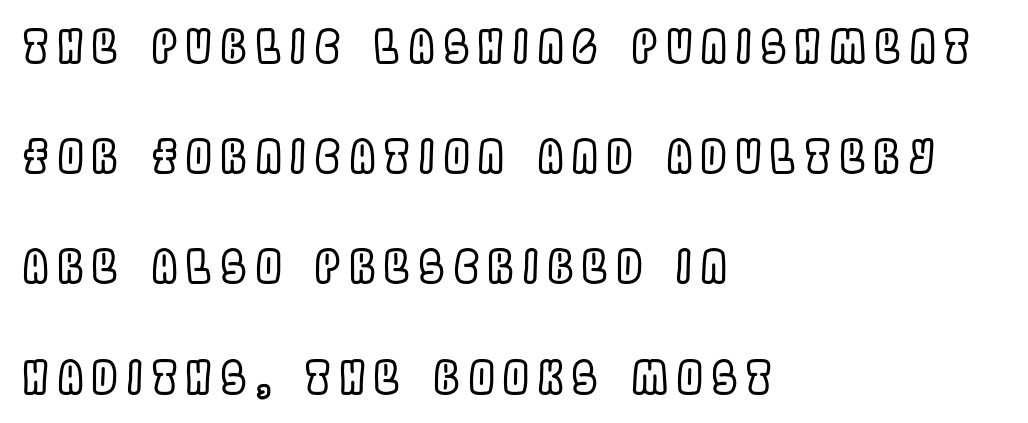
The image shows 45 px condensed type, upright; set left-aligned, loose line spacing (2.45x), unusually wide letter spacing (+0.21 em), not underlined; a large x-height.
